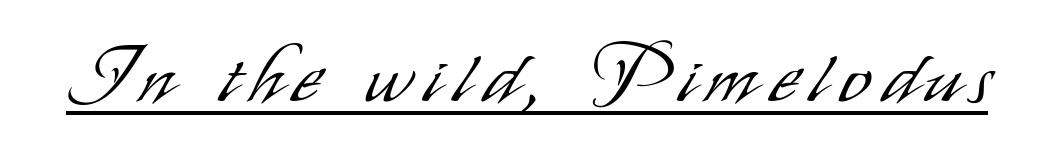
{"serif": "no", "bold": "no", "weight": "light", "width": "condensed", "stroke_contrast": "low", "x_height": "small", "monospaced": "no", "underline": "yes", "glyph_px": 79}
